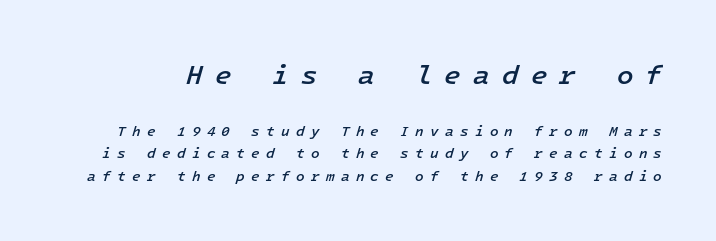
{"italic": "yes", "lean": "right", "slant_degrees": 16, "bold": "semi", "underline": "no", "line_spacing": "normal", "line_spacing_ratio": 1.63, "letter_spacing": "wide", "letter_spacing_em": 0.45, "larger_block": "first", "size_ratio": 1.93, "glyph_px": 27}
